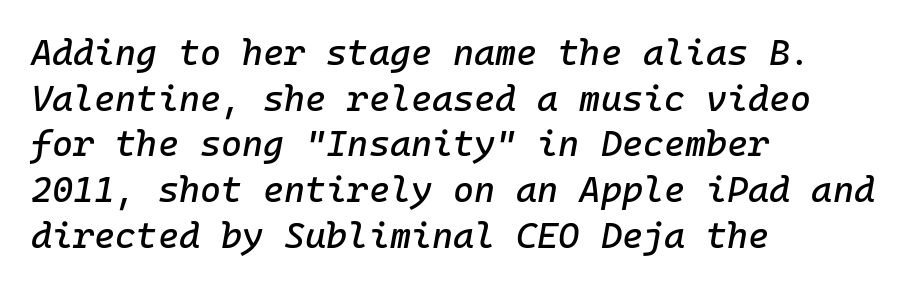
Q: Is the text italic (slanted)? A: Yes, it leans right by about 10 degrees.
Q: Is the text underlined? A: No.
Q: How is the paragraph aligned? A: Left-aligned.
Q: Is the spacing between letters normal or unusually wide? A: Normal.
Q: Is the spacing between lines tight, normal or loose? A: Normal.
Q: Width (condensed, normal, or wide)? A: Normal.
Q: Stroke contrast? A: Low.
Q: x-height? A: Medium.
Q: Monospaced? A: Yes.
